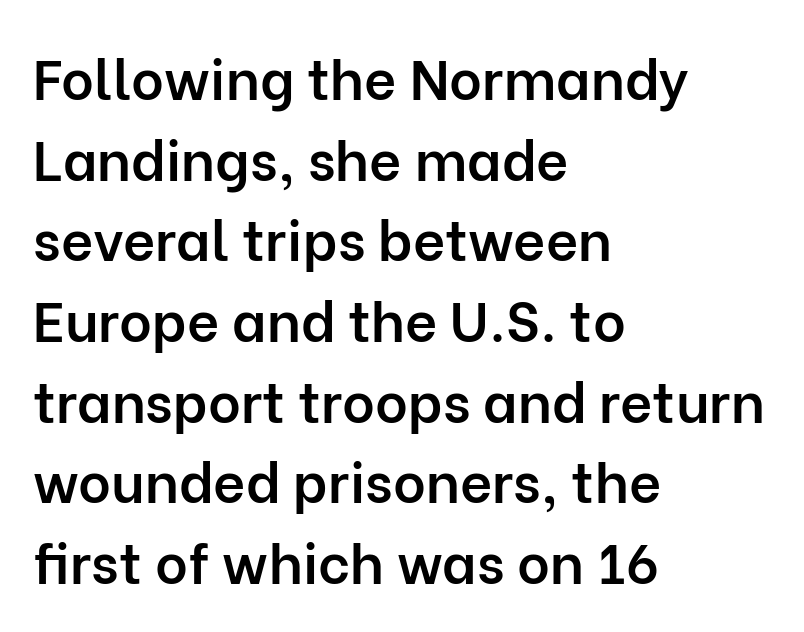
{"serif": "no", "italic": "no", "bold": "semi", "weight": "semibold", "width": "normal", "stroke_contrast": "low", "x_height": "medium", "monospaced": "no", "underline": "no", "align": "left", "line_spacing": "normal", "line_spacing_ratio": 1.44, "letter_spacing": "normal", "letter_spacing_em": 0.0, "glyph_px": 56}
